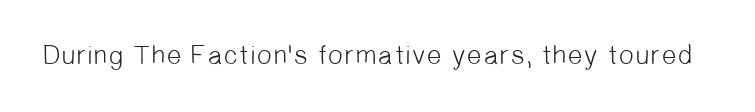
The image shows 27 px text type; set normal letter spacing, not underlined.
